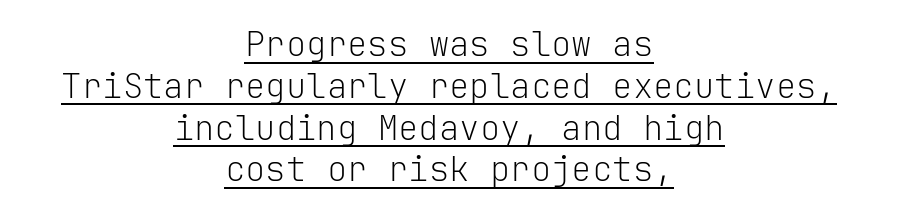
{"serif": "no", "italic": "no", "bold": "no", "weight": "light", "width": "normal", "stroke_contrast": "low", "x_height": "medium", "monospaced": "yes", "underline": "yes", "align": "center", "line_spacing_ratio": 1.23, "letter_spacing": "normal", "letter_spacing_em": 0.0, "glyph_px": 34}
